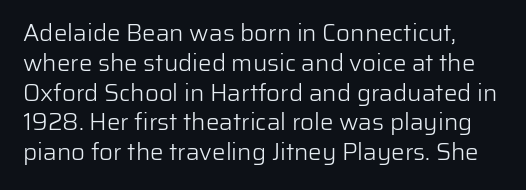
Q: Is the text bold? A: No.
Q: Is the text italic (slanted)? A: No, it is upright.
Q: Is the text underlined? A: No.
Q: Is the spacing between letters normal or unusually wide? A: Normal.
